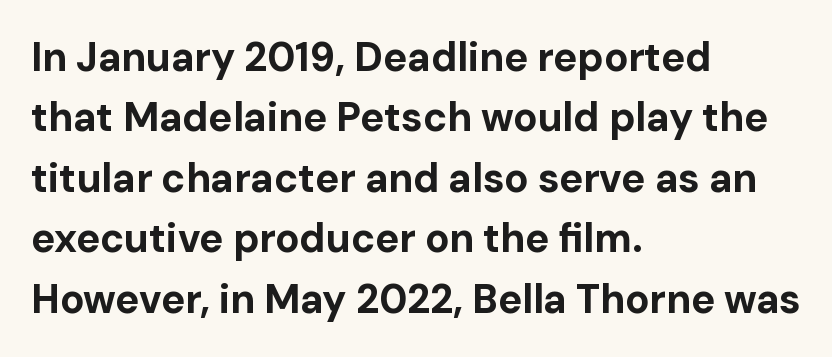
The rendering keeps characters at their native spacing. Thick stems and heavy bowls — unmistakably bold. The rag falls on the right side of this text block. Character widths vary here, with narrow letters taking less room than wide ones.
